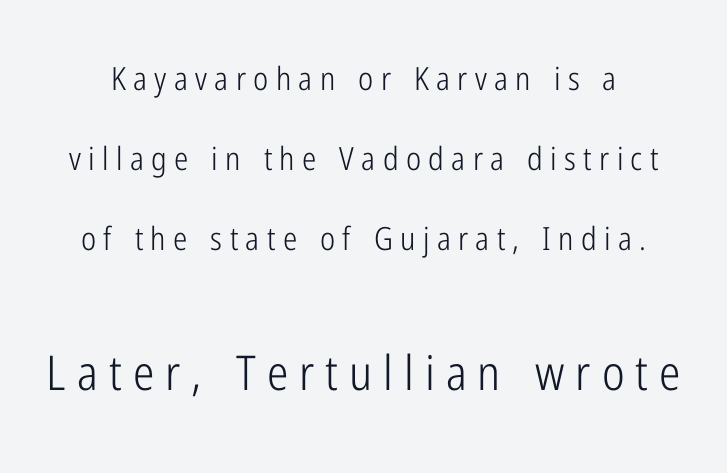
Regarding serifs, this sample does without them. The designer dialed line spacing up above the default. Plain, unruled lines of type. On a weight scale, this lands at 450 or below.
